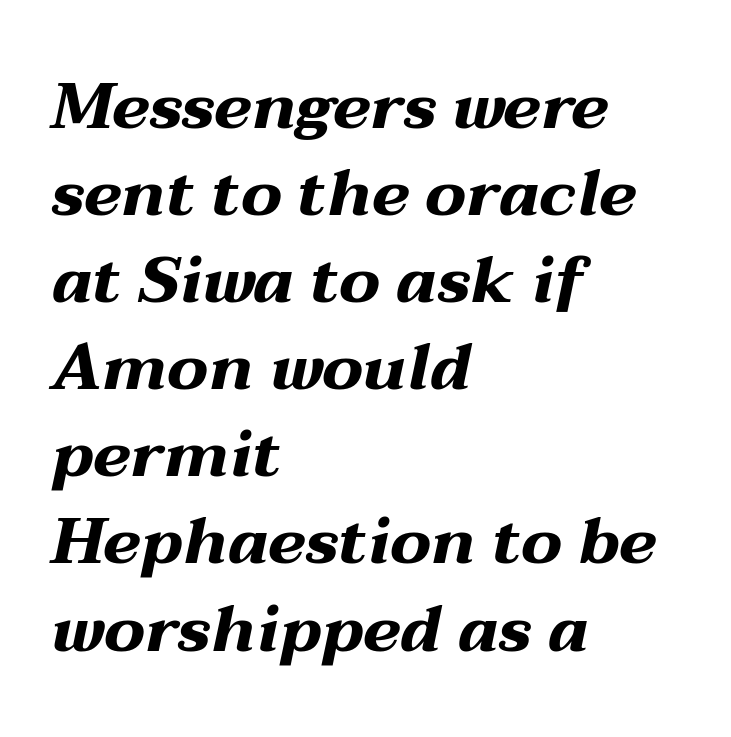
Q: Is the text bold? A: Yes.
Q: Is the text italic (slanted)? A: Yes, it leans right by about 12 degrees.
Q: Is the text underlined? A: No.
Q: How is the paragraph aligned? A: Left-aligned.
Q: Is the spacing between letters normal or unusually wide? A: Normal.
Q: Is the spacing between lines tight, normal or loose? A: Normal.
Q: Width (condensed, normal, or wide)? A: Wide.
Q: Stroke contrast? A: Medium.
Q: x-height? A: Medium.
Q: Monospaced? A: No.
